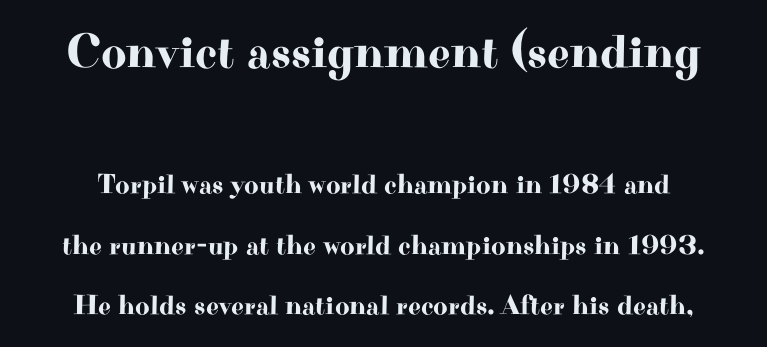
Q: Is the text italic (slanted)? A: No, it is upright.
Q: Is the typeface a serif or a sans-serif typeface? A: Serif.
Q: Is the text underlined? A: No.
Q: Is the spacing between letters normal or unusually wide? A: Normal.
Q: Is the spacing between lines tight, normal or loose? A: Loose.
Q: Which block of text is set in a larger size, the first (top) or the second (bottom)? A: The first (top) one.
Q: Width (condensed, normal, or wide)? A: Wide.
Q: Stroke contrast? A: High.
Q: x-height? A: Small.
Q: Monospaced? A: No.
